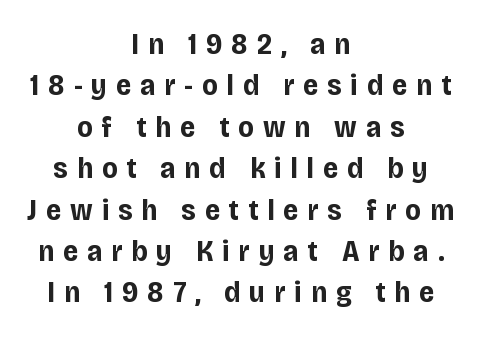
Q: Is the text bold? A: Yes.
Q: Is the text italic (slanted)? A: No, it is upright.
Q: Is the typeface a serif or a sans-serif typeface? A: Sans-serif.
Q: Is the text underlined? A: No.
Q: How is the paragraph aligned? A: Centered.
Q: Is the spacing between letters normal or unusually wide? A: Unusually wide.
Q: Is the spacing between lines tight, normal or loose? A: Normal.
Q: Width (condensed, normal, or wide)? A: Condensed.
Q: Stroke contrast? A: Low.
Q: x-height? A: Large.
Q: Monospaced? A: No.
